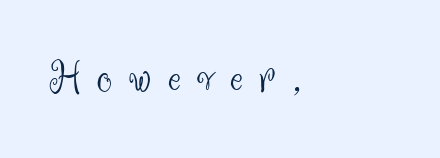
Ascenders rise straight up at ninety degrees. The words here are not underlined. If you drew a ruler down the left edge, every line would touch it. Counters stay open thanks to moderate or lighter strokes. Loose tracking; the words dissolve into strings of separated letters. Here the designer chose a conventional face with non-uniform glyph widths.
